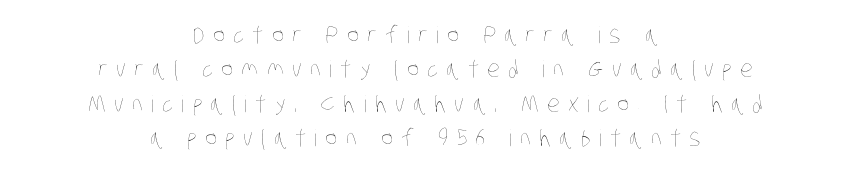
The line texture is sparse and dotted thanks to wide tracking. Just letters on the line, the space beneath them empty. Typeset on center — no edge is straight. A typesetter would call this leading conventional body-copy spacing. Stems and bowls with no extra thickness — not bold.
